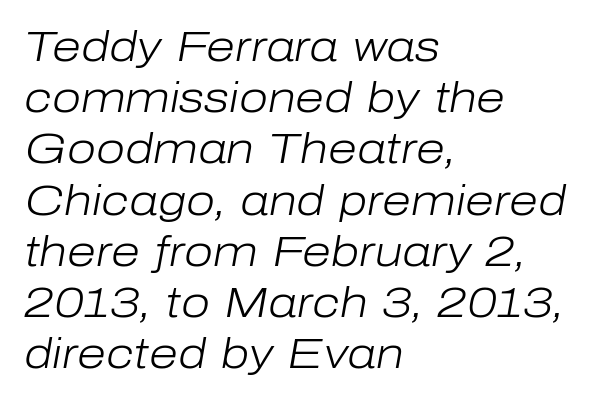
The image shows 42 px light type, italic (leaning right); set left-aligned, line spacing 1.22x, normal letter spacing, not underlined; low stroke contrast and a medium x-height.
